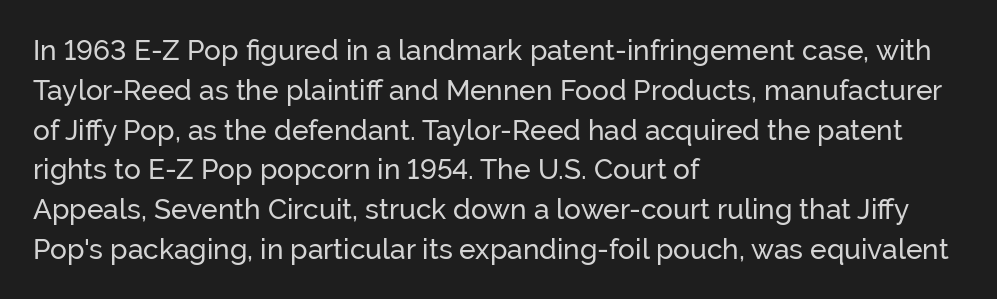
These lines were composed using upright roman letters. What stands out about the letter spacing? Nothing — it is the standard amount. A bare baseline throughout the passage. Are there feet on the stems? There aren't — it's a sans.
